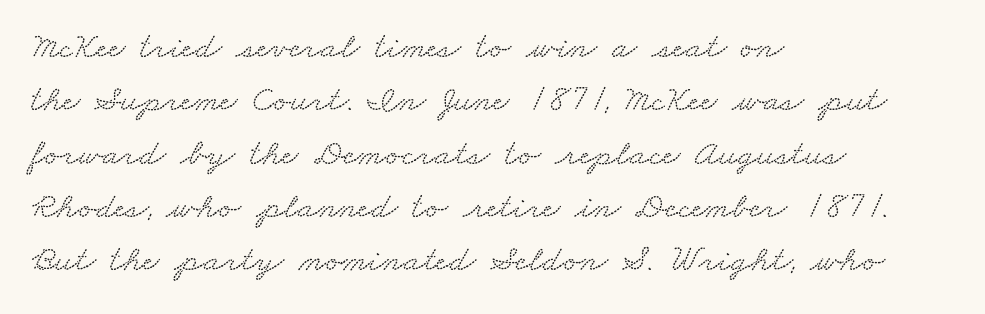
Q: Is the typeface a serif or a sans-serif typeface? A: Serif.
Q: Is the text underlined? A: No.
Q: How is the paragraph aligned? A: Left-aligned.
Q: Is the spacing between letters normal or unusually wide? A: Normal.
Q: Is the spacing between lines tight, normal or loose? A: Normal.
Q: Width (condensed, normal, or wide)? A: Wide.
Q: Stroke contrast? A: Medium.
Q: x-height? A: Small.
Q: Monospaced? A: No.
